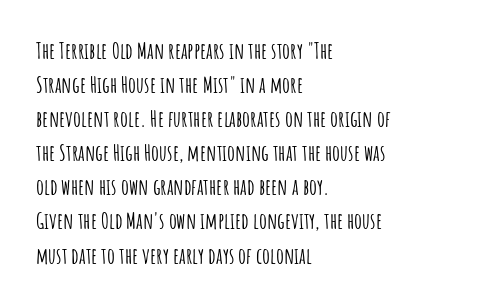
{"italic": "no", "underline": "no", "align": "left", "line_spacing": "normal", "line_spacing_ratio": 1.55, "letter_spacing": "normal", "letter_spacing_em": 0.0, "glyph_px": 22}
